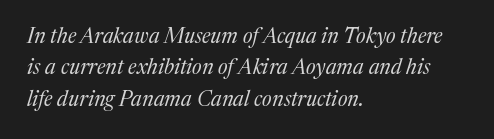
{"italic": "yes", "lean": "right", "slant_degrees": 17, "bold": "no", "underline": "no", "align": "left", "line_spacing": "normal", "line_spacing_ratio": 1.5, "letter_spacing": "normal", "letter_spacing_em": 0.0, "glyph_px": 21}
